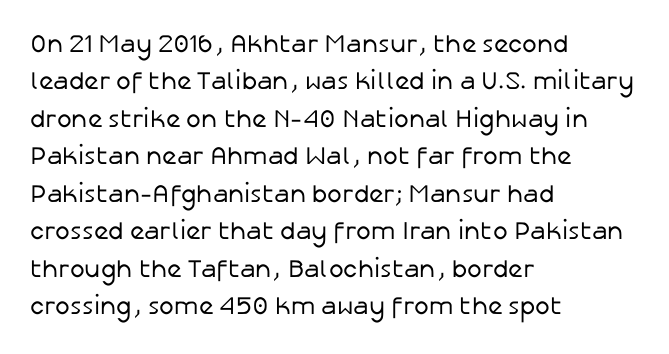
The image shows 25 px text type, upright; set left-aligned, normal line spacing (1.5x), normal letter spacing, not underlined.
